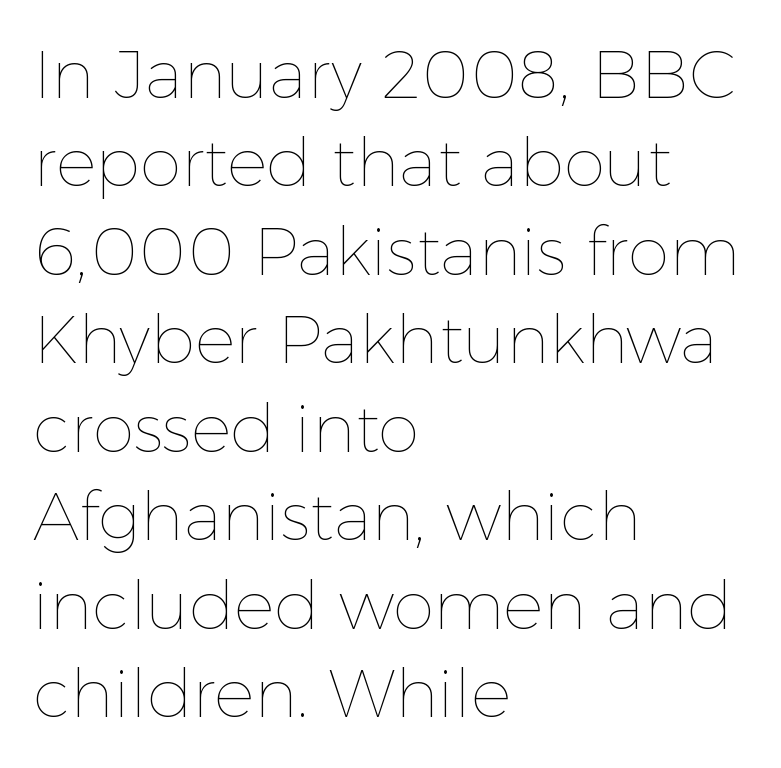
Weight: regular or lighter. Varying glyph widths throughout — classic text-font behaviour. The rows are spaced the way most documents space them. Characters follow at the spacing the type designer built in.
